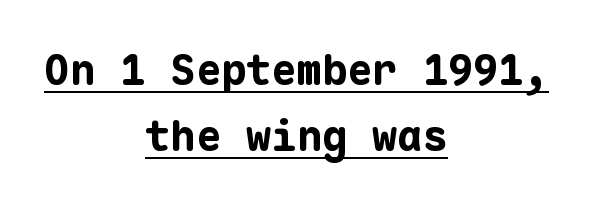
{"serif": "no", "italic": "no", "bold": "yes", "weight": "bold", "width": "normal", "stroke_contrast": "low", "x_height": "medium", "monospaced": "yes", "underline": "yes", "align": "center", "line_spacing": "normal", "line_spacing_ratio": 1.57, "letter_spacing": "normal", "letter_spacing_em": 0.0, "glyph_px": 42}
